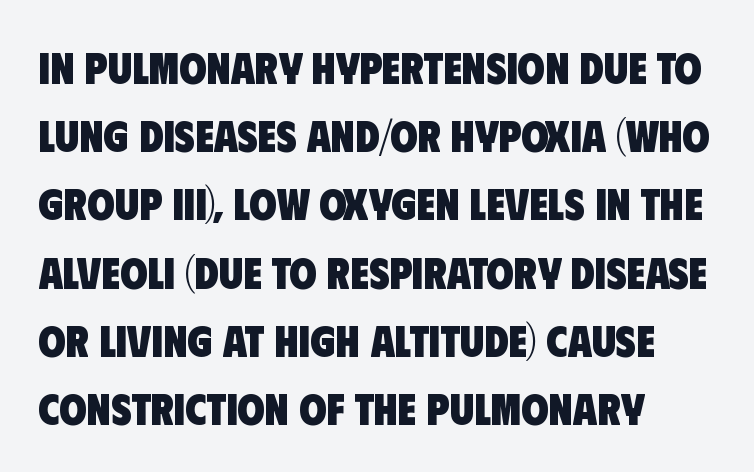
Q: Is the text bold? A: Yes.
Q: Is the typeface a serif or a sans-serif typeface? A: Sans-serif.
Q: Is the text underlined? A: No.
Q: How is the paragraph aligned? A: Left-aligned.
Q: Is the spacing between letters normal or unusually wide? A: Normal.
Q: Is the spacing between lines tight, normal or loose? A: Normal.
Q: Width (condensed, normal, or wide)? A: Condensed.
Q: Stroke contrast? A: Low.
Q: x-height? A: Large.
Q: Monospaced? A: No.
